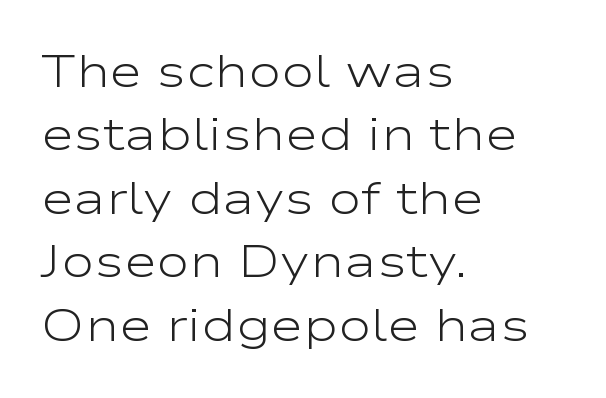
Regarding leading, the lines here are spaced in the standard way. The typesetting does not lean heavy: it is not bold. Nope, no serifs anywhere on these letters. The text block is weighted toward the left margin, trailing off unevenly rightward. Descender tails drop into unmarked territory.
